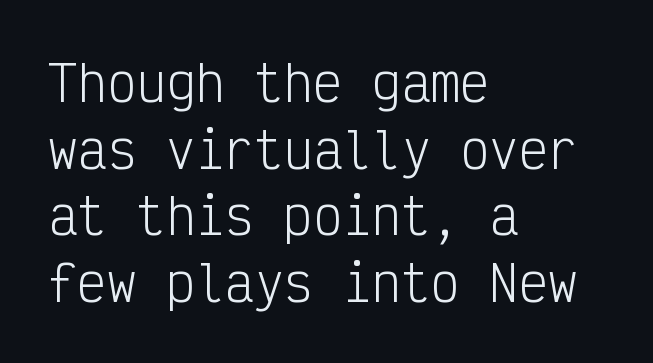
Honestly, there is no underline to notice here at all. Monospaced: the letters line up in strict vertical columns. In terms of posture, this sample is upright. Is the letter spacing exaggerated? No — it looks like the ordinary default. Does the type have serifs? No, each stem ends abruptly. The passage shown is not bold in any degree.
